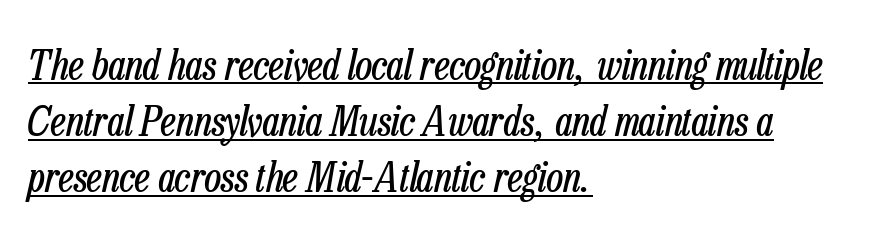
Q: Is the text bold? A: No.
Q: Is the text italic (slanted)? A: Yes, it leans right by about 13 degrees.
Q: Is the text underlined? A: Yes.
Q: How is the paragraph aligned? A: Left-aligned.
Q: Is the spacing between letters normal or unusually wide? A: Normal.
Q: Is the spacing between lines tight, normal or loose? A: Normal.
Q: Width (condensed, normal, or wide)? A: Condensed.
Q: Stroke contrast? A: Low.
Q: x-height? A: Medium.
Q: Monospaced? A: No.
